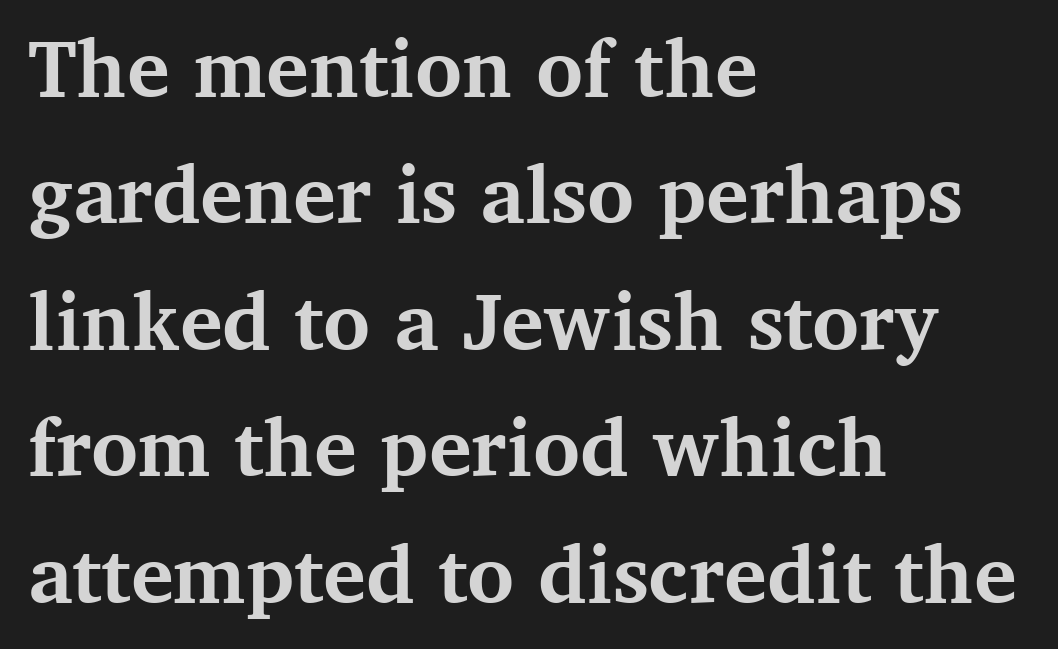
{"serif": "yes", "italic": "no", "bold": "yes", "weight": "bold", "width": "normal", "stroke_contrast": "medium", "x_height": "medium", "monospaced": "no", "underline": "no", "align": "left", "line_spacing": "normal", "line_spacing_ratio": 1.58, "letter_spacing": "normal", "letter_spacing_em": 0.0, "glyph_px": 80}
